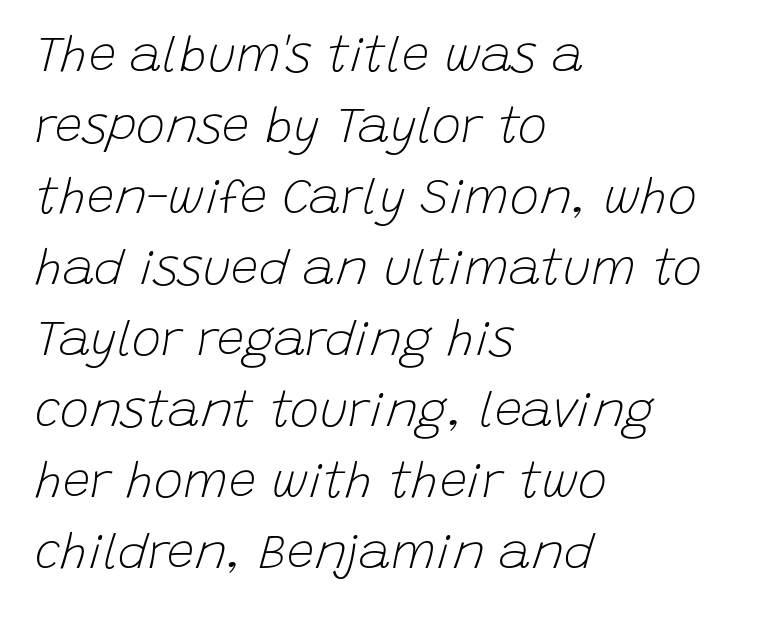
Q: Is the text bold? A: No.
Q: Is the text italic (slanted)? A: Yes, it leans right by about 15 degrees.
Q: Is the text underlined? A: No.
Q: How is the paragraph aligned? A: Left-aligned.
Q: Is the spacing between letters normal or unusually wide? A: Normal.
Q: Is the spacing between lines tight, normal or loose? A: Normal.
Q: Width (condensed, normal, or wide)? A: Normal.
Q: Stroke contrast? A: Low.
Q: x-height? A: Large.
Q: Monospaced? A: No.
